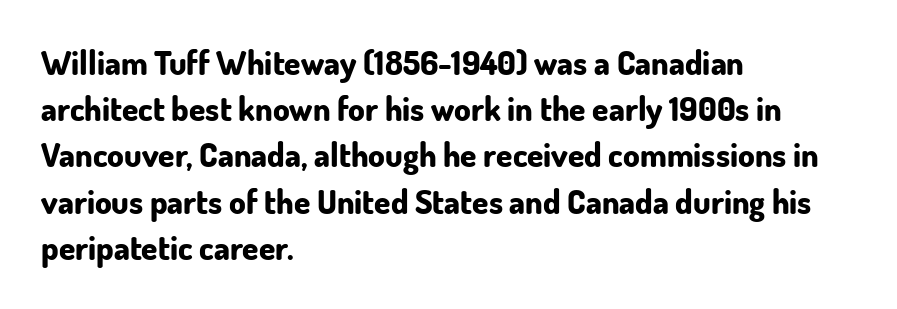
Is this a sans? Yes — the strokes have no serifs. Words appear dense and cohesive because spacing is normal. The letters advance in unequal steps, a hallmark of proportional type. The letters are bold, with thick, heavy strokes.
